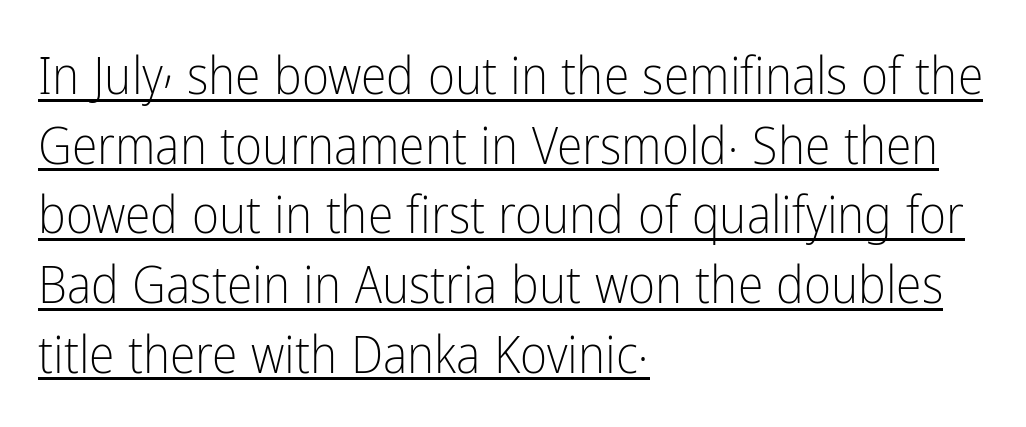
The image shows 52 px light, condensed sans-serif type, upright; set left-aligned, normal line spacing (1.34x), normal letter spacing, underlined; low stroke contrast and a medium x-height.
